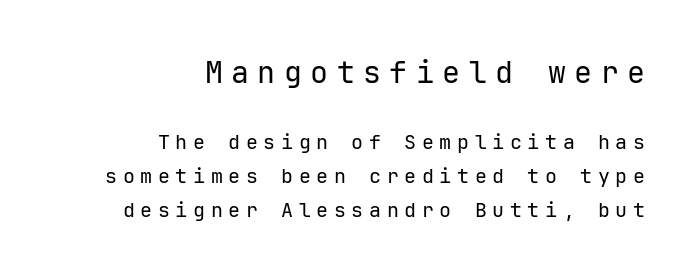
The image shows 30 px regular-weight sans-serif type, upright, monospaced; set right-aligned, line spacing 1.72x, unusually wide letter spacing (+0.28 em), not underlined; the first (top) block is 1.5x larger; low stroke contrast and a medium x-height.
